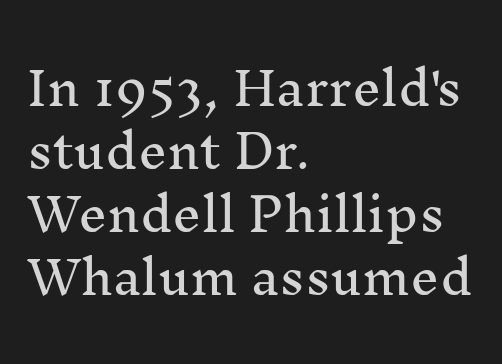
The image shows 46 px serif type, upright; set left-aligned, normal line spacing (1.37x), normal letter spacing, not underlined; medium stroke contrast and a medium x-height.
